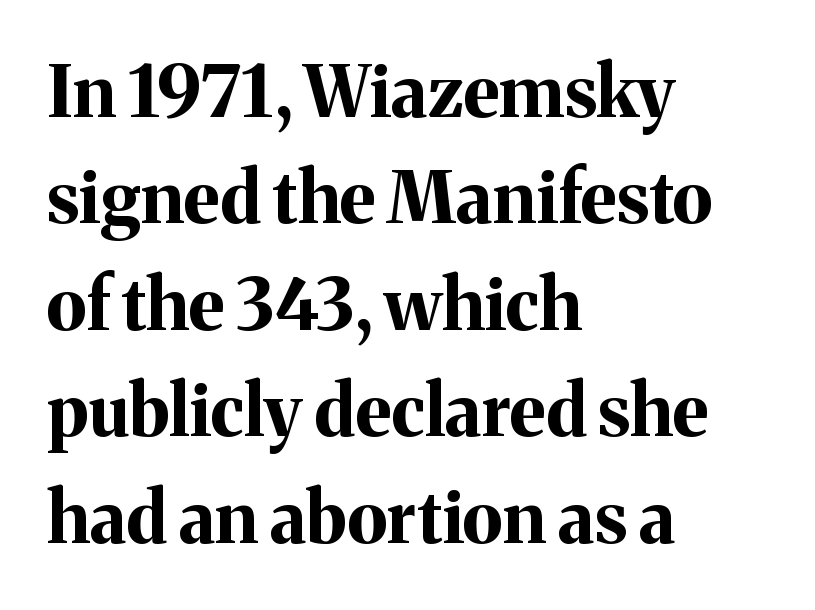
The image shows 71 px bold serif type, upright; set left-aligned, normal line spacing (1.5x), normal letter spacing, not underlined; medium stroke contrast and a medium x-height.
